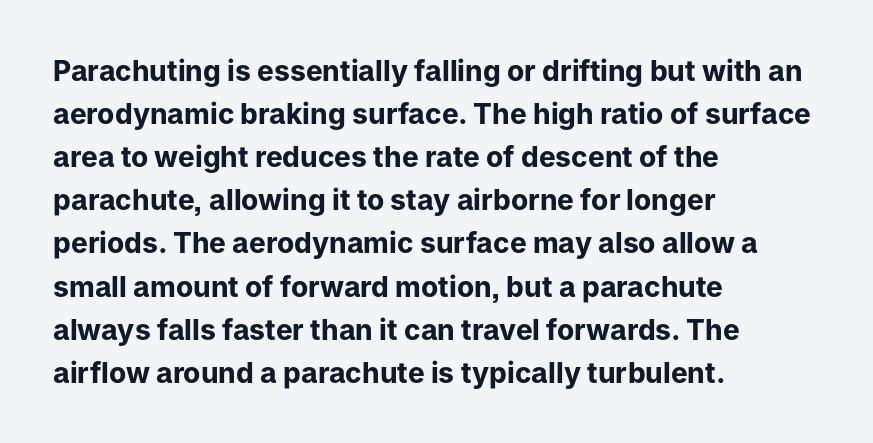
Each new line begins a customary step beneath the previous one. The rendering uses natural spacing where letterforms have individual widths. The axis of the letterforms is exactly vertical. The letters are bold, with thick, heavy strokes.
